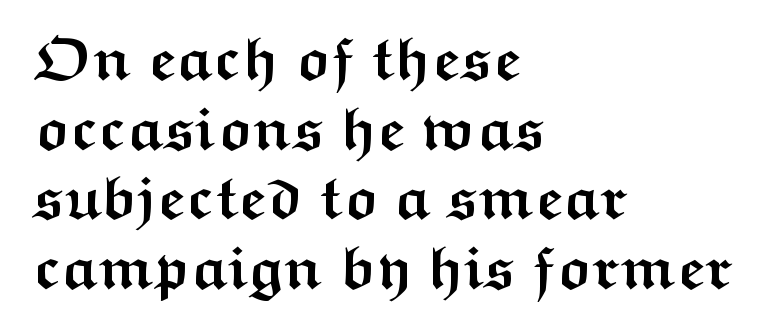
{"serif": "no", "italic": "no", "bold": "yes", "weight": "semibold", "width": "wide", "stroke_contrast": "medium", "x_height": "medium", "monospaced": "no", "underline": "no", "align": "left", "line_spacing": "tight", "line_spacing_ratio": 1.14, "letter_spacing": "normal", "letter_spacing_em": 0.0, "glyph_px": 61}
